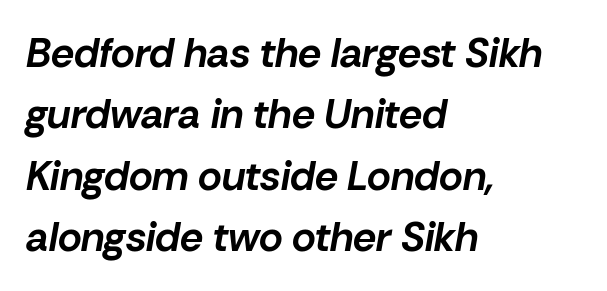
{"italic": "yes", "lean": "right", "slant_degrees": 10, "bold": "yes", "weight": "bold", "width": "normal", "stroke_contrast": "low", "x_height": "medium", "monospaced": "no", "underline": "no", "align": "left", "line_spacing": "normal", "line_spacing_ratio": 1.5, "letter_spacing": "normal", "letter_spacing_em": 0.0, "glyph_px": 41}
